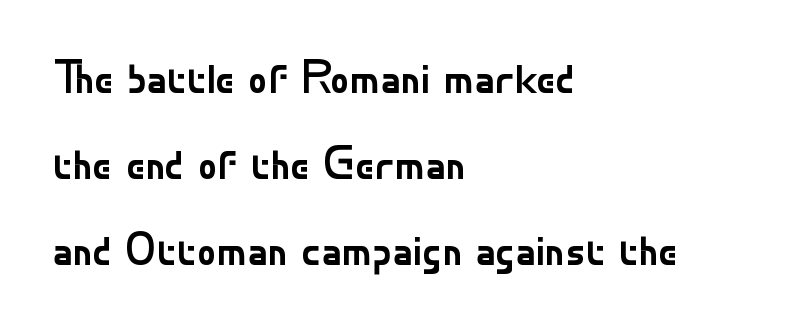
Serifs: no, the terminals of the letterforms are clean. What stands out about the letter spacing? Nothing — it is the standard amount. If you drew a line through each stem, it would be perfectly vertical. Do the characters align in a grid? No, the font is proportional. The passage shown is not bold in any degree.
